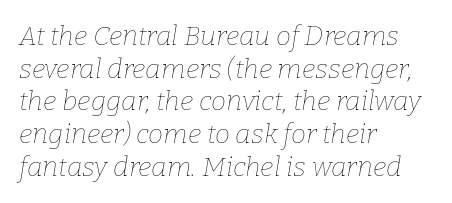
The image shows 27 px text type, italic (leaning right); set left-aligned, line spacing 1.21x, normal letter spacing, not underlined.
